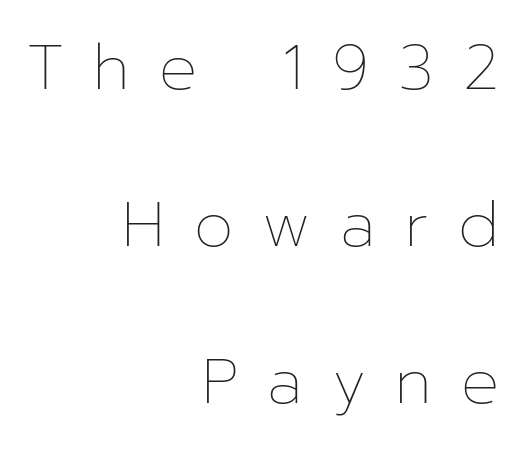
Q: Is the text bold? A: No.
Q: Is the text italic (slanted)? A: No, it is upright.
Q: Is the text underlined? A: No.
Q: How is the paragraph aligned? A: Right-aligned.
Q: Is the spacing between letters normal or unusually wide? A: Unusually wide.
Q: Is the spacing between lines tight, normal or loose? A: Loose.
Q: Width (condensed, normal, or wide)? A: Normal.
Q: Stroke contrast? A: Low.
Q: x-height? A: Medium.
Q: Monospaced? A: No.
